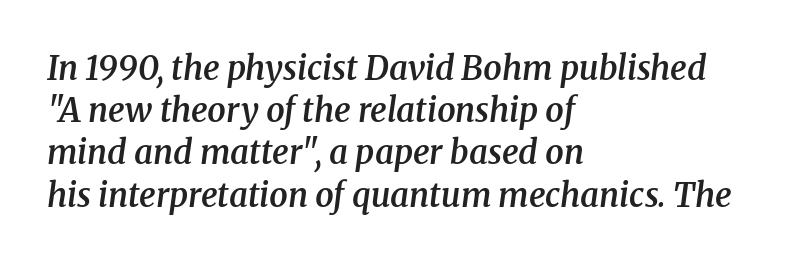
The image shows 33 px semibold serif type, italic (leaning right); set left-aligned, normal line spacing (1.28x), normal letter spacing, not underlined; medium stroke contrast and a medium x-height.
